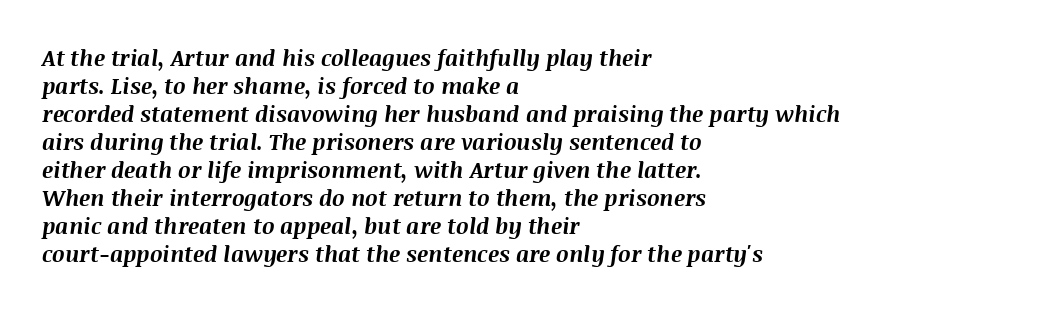
What's the leading like? Ordinary, nothing unusual. Every character sits at an angle, as italics do. On the weight axis this lands at bold, roughly 700. Horizontally, the lines are justified to the leading edge only. Only glyphs here, with clear space below each row. The tracking reads as untouched default to a designer's eye.
